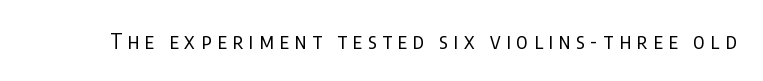
The image shows 21 px text type, upright; set unusually wide letter spacing (+0.27 em), not underlined.
